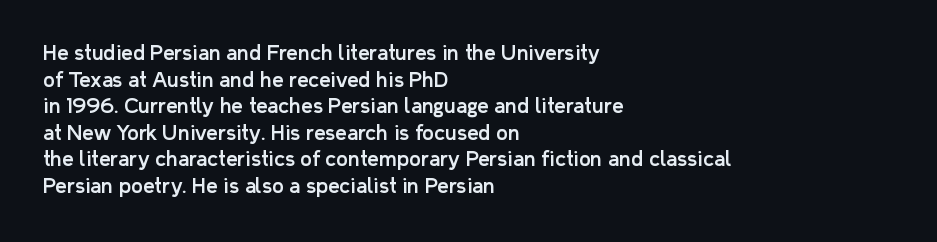
{"italic": "no", "underline": "no", "align": "left", "line_spacing": "normal", "line_spacing_ratio": 1.33, "letter_spacing": "normal", "letter_spacing_em": 0.0, "glyph_px": 20}
